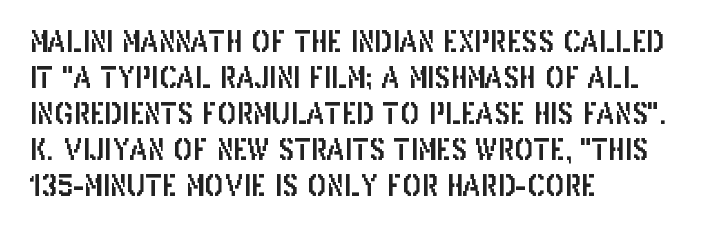
The image shows 29 px condensed sans-serif type, upright; set left-aligned, line spacing 1.24x, normal letter spacing, not underlined; low stroke contrast and a large x-height.
